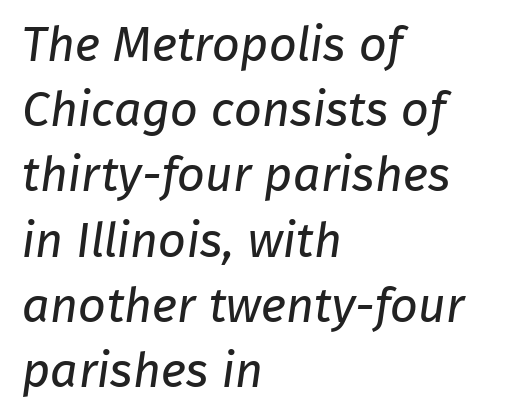
The image shows 49 px regular-weight sans-serif type; set left-aligned, normal line spacing (1.33x), normal letter spacing, not underlined; low stroke contrast and a medium x-height.
